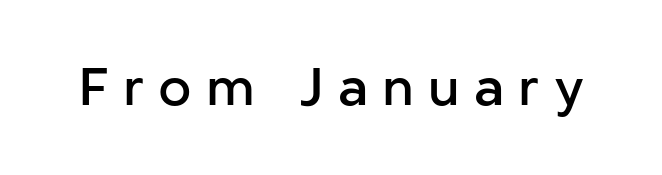
The line texture is sparse and dotted thanks to wide tracking. Each row of text sits above clean, open space. The passage shown is semibold, sitting just below true bold. Examine the stroke ends and you'll find no serifs. Think of a printed novel: that variable character pitch is what you see here.
